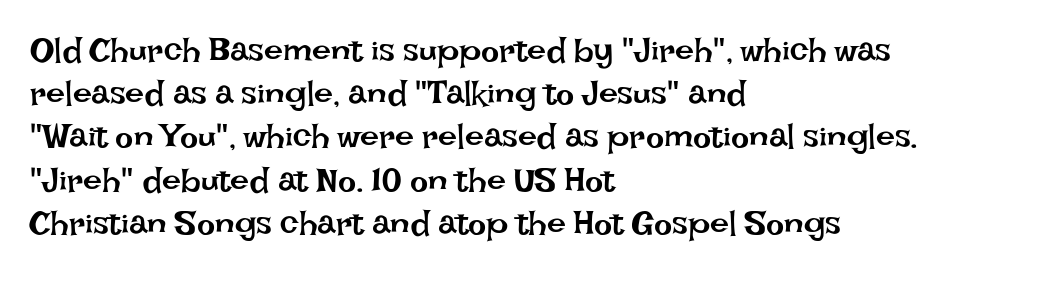
The image shows 34 px regular-weight type, upright; set left-aligned, normal line spacing (1.27x), normal letter spacing, not underlined; low stroke contrast and a large x-height.
